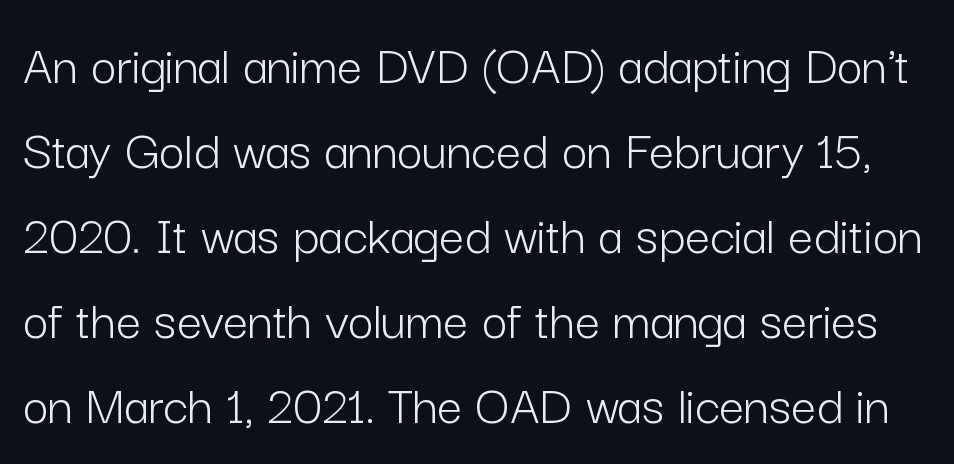
{"serif": "no", "italic": "no", "bold": "no", "weight": "light", "width": "normal", "stroke_contrast": "low", "x_height": "medium", "monospaced": "no", "underline": "no", "line_spacing": "normal", "line_spacing_ratio": 1.52, "letter_spacing": "normal", "letter_spacing_em": 0.0, "glyph_px": 56}
